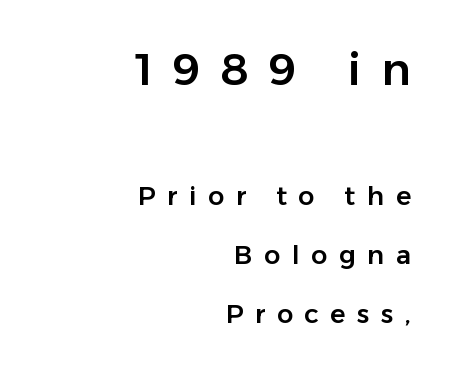
Q: Is the text italic (slanted)? A: No, it is upright.
Q: Is the typeface a serif or a sans-serif typeface? A: Sans-serif.
Q: Is the text underlined? A: No.
Q: How is the paragraph aligned? A: Right-aligned.
Q: Is the spacing between letters normal or unusually wide? A: Unusually wide.
Q: Is the spacing between lines tight, normal or loose? A: Loose.
Q: Which block of text is set in a larger size, the first (top) or the second (bottom)? A: The first (top) one.
Q: Width (condensed, normal, or wide)? A: Normal.
Q: Stroke contrast? A: Low.
Q: x-height? A: Medium.
Q: Monospaced? A: No.
